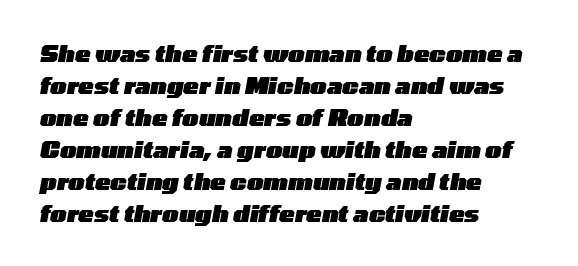
{"italic": "yes", "lean": "right", "slant_degrees": 10, "bold": "yes", "underline": "no", "align": "left", "line_spacing": "normal", "line_spacing_ratio": 1.39, "letter_spacing": "normal", "letter_spacing_em": 0.0, "glyph_px": 23}
